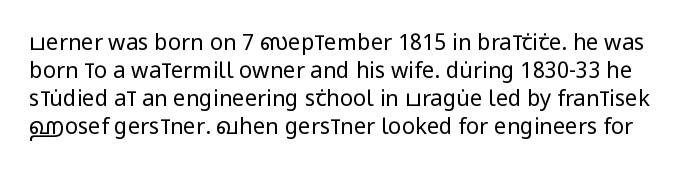
Does the lettering tilt? It doesn't — this is upright. Students, note that the glyphs here touch the page at normal intervals. Bold? No — there's no thickening of the strokes. The foot of each line stays bare and open.
